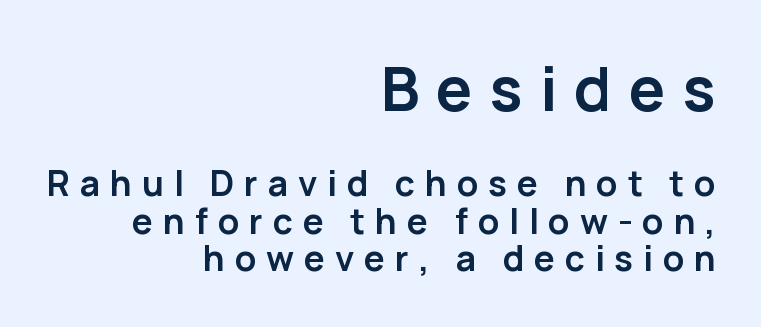
The image shows 61 px semibold sans-serif type, upright; set right-aligned, tight line spacing (1.06x), unusually wide letter spacing (+0.28 em), not underlined; the first (top) block is 1.74x larger; low stroke contrast and a medium x-height.
